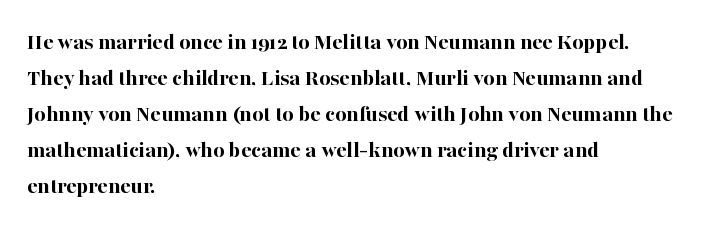
The image shows 24 px bold type, upright; set left-aligned, normal line spacing (1.5x), normal letter spacing, not underlined.
